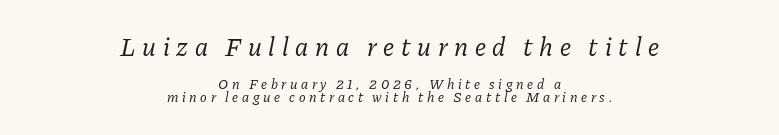
The image shows 26 px text type, italic (leaning right); set centered, tight line spacing (0.96x), unusually wide letter spacing (+0.26 em), not underlined; the first (top) block is 1.86x larger.
